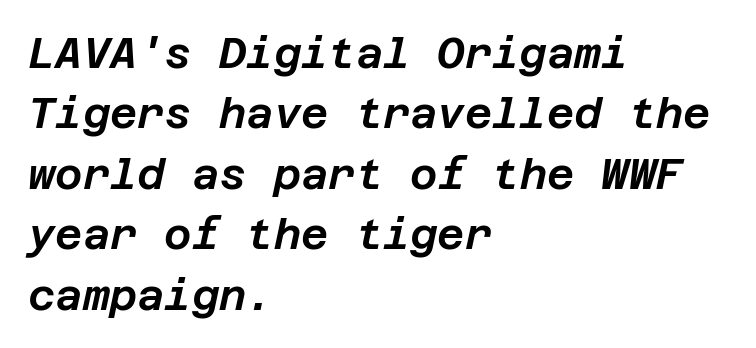
The image shows 42 px text type, italic (leaning right); set left-aligned, normal line spacing (1.44x), normal letter spacing, not underlined; low stroke contrast and a large x-height.
